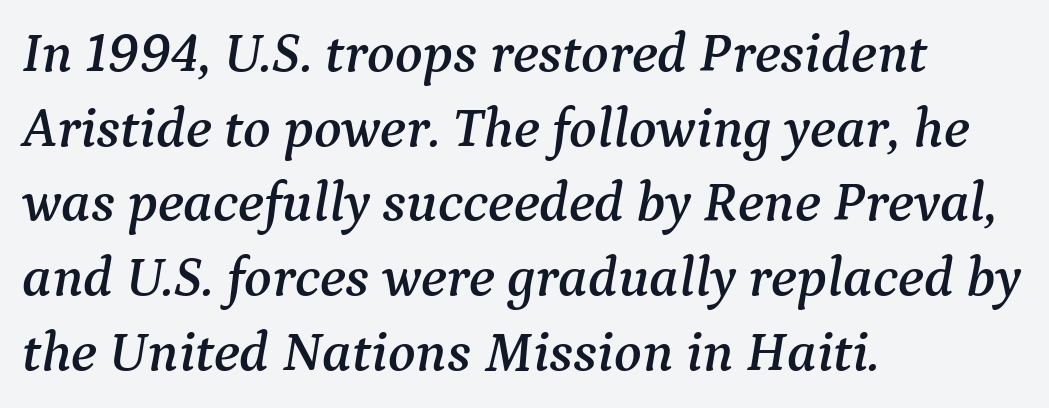
Whoever set this chose a conventional vertical rhythm. Words appear dense and cohesive because spacing is normal. If you drew a line through each stem, it would be angled. The rag falls on the right side of this text block. The passage shown is typed in a proportional face where columns would drift.
